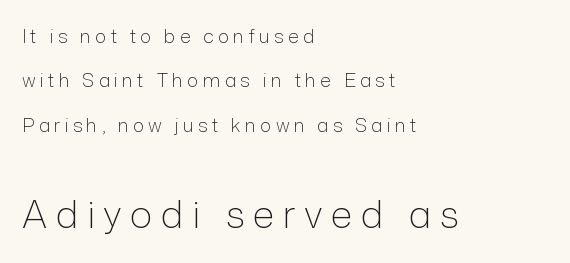
Q: Is the text bold? A: No.
Q: Is the text italic (slanted)? A: No, it is upright.
Q: Is the typeface a serif or a sans-serif typeface? A: Sans-serif.
Q: Is the text underlined? A: No.
Q: How is the paragraph aligned? A: Left-aligned.
Q: Is the spacing between letters normal or unusually wide? A: Unusually wide.
Q: Is the spacing between lines tight, normal or loose? A: Loose.
Q: Which block of text is set in a larger size, the first (top) or the second (bottom)? A: The second (bottom) one.
Q: Width (condensed, normal, or wide)? A: Normal.
Q: Stroke contrast? A: Low.
Q: x-height? A: Medium.
Q: Monospaced? A: No.
